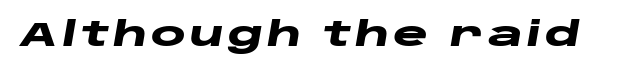
Looks like regular typesetting: each glyph gets only the width it needs. Has an underline been added? It has not. This is heavy type, rendered in bold. This sample uses an oblique cut, with every glyph tilted off the vertical.
